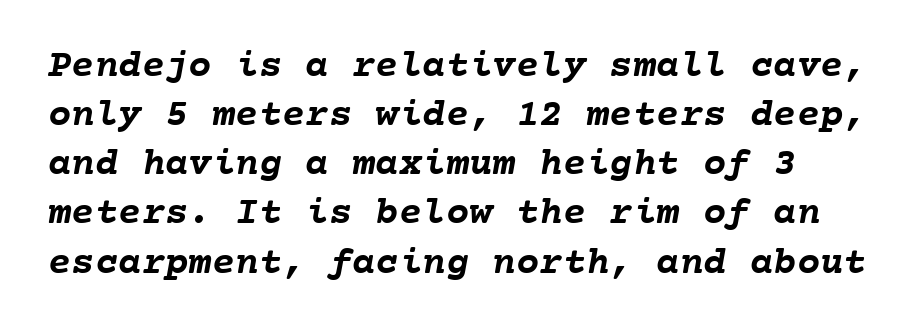
The image shows 39 px semibold type, monospaced; set normal line spacing (1.26x), normal letter spacing, not underlined; low stroke contrast and a medium x-height.
